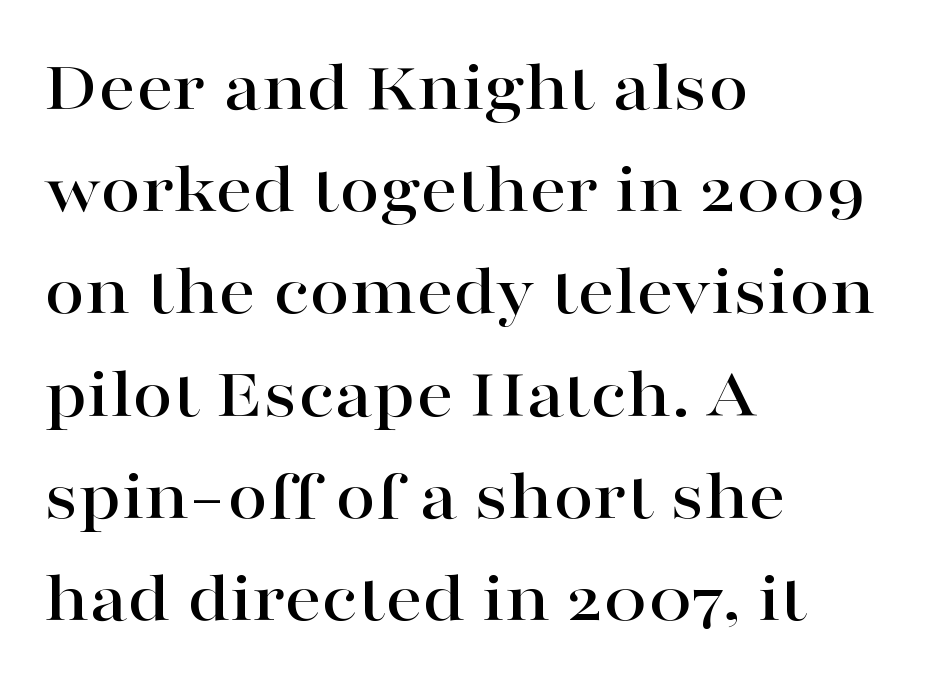
The image shows 73 px wide serif type, upright; set left-aligned, normal line spacing (1.4x), normal letter spacing, not underlined; high stroke contrast and a medium x-height.
